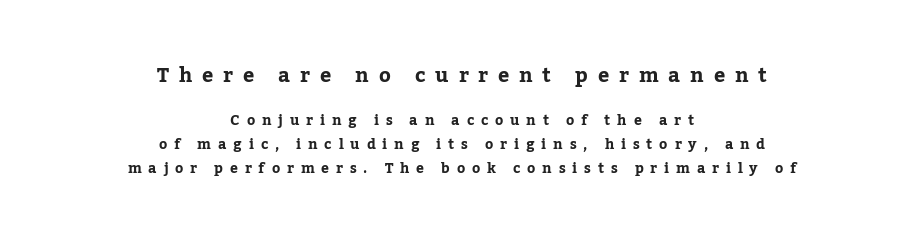
Horizontally, the lines are justified to the midpoint only. In this sample the first text group is rendered at the bigger scale. Clear beneath every line of the passage. Short note: letters widely spaced. Heavy-handed strokes throughout: this text is bold. The lettering holds an erect, upright posture throughout.
